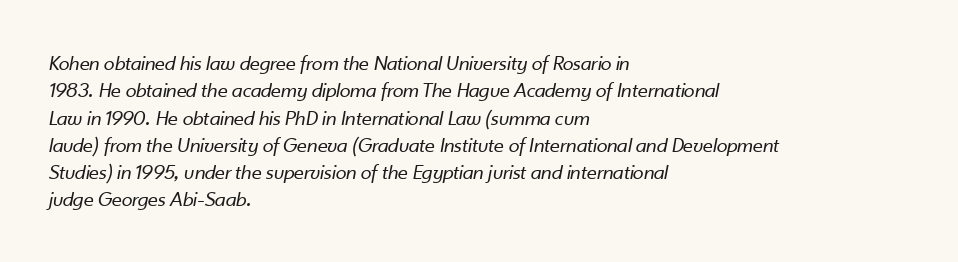
The image shows 22 px text type, italic (leaning right); set left-aligned, line spacing 1.24x, normal letter spacing, not underlined.
